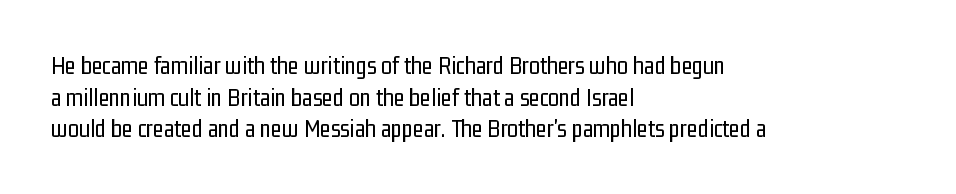
The image shows 25 px text type, upright; set left-aligned, normal line spacing (1.27x), normal letter spacing, not underlined.
